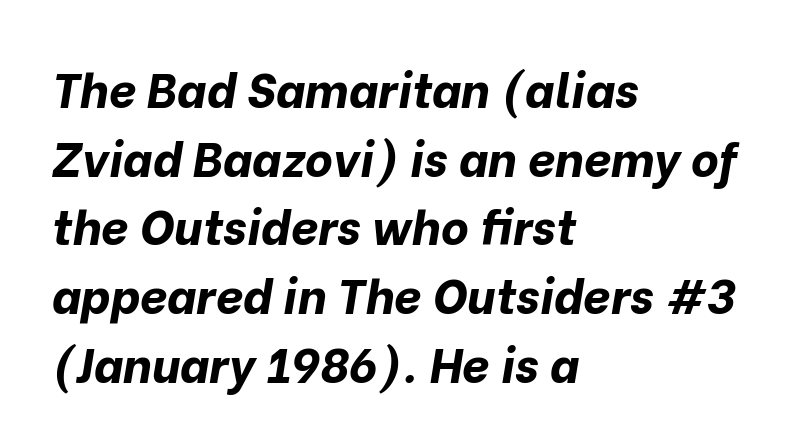
{"italic": "yes", "lean": "right", "slant_degrees": 10, "bold": "yes", "weight": "bold", "width": "normal", "stroke_contrast": "low", "x_height": "medium", "monospaced": "no", "underline": "no", "align": "left", "line_spacing": "normal", "line_spacing_ratio": 1.43, "letter_spacing": "normal", "letter_spacing_em": 0.0, "glyph_px": 48}
